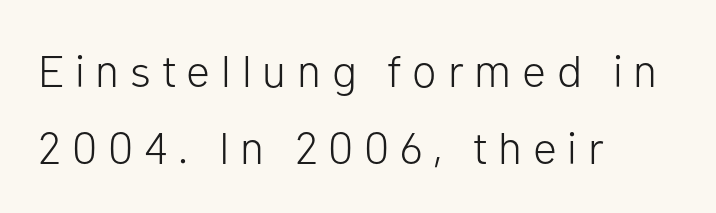
{"serif": "no", "italic": "no", "bold": "no", "weight": "light", "width": "normal", "stroke_contrast": "low", "x_height": "medium", "monospaced": "no", "underline": "no", "align": "left", "line_spacing_ratio": 1.71, "letter_spacing": "wide", "letter_spacing_em": 0.24, "glyph_px": 45}
